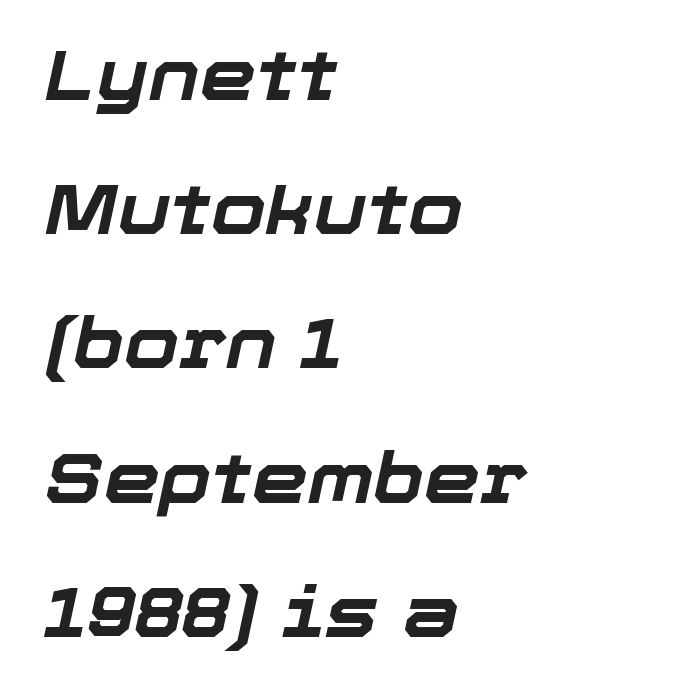
The image shows 71 px bold type, italic (leaning right); set left-aligned, line spacing 1.89x, normal letter spacing, not underlined; low stroke contrast and a medium x-height.
